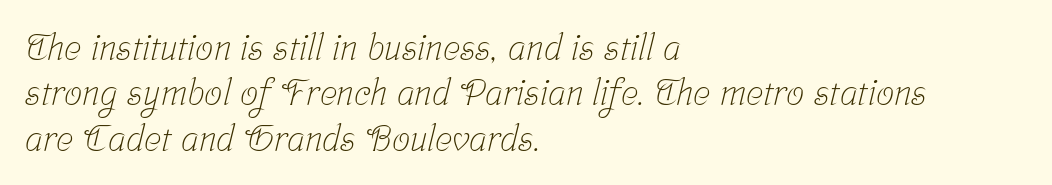
Reading down the column, the eye jumps a familiar distance to each next line. Each letter keeps its own natural width here, so spacing adapts to shape. Caption: face not bold, strokes unweighted. All the whitespace from short lines collects on the right.
